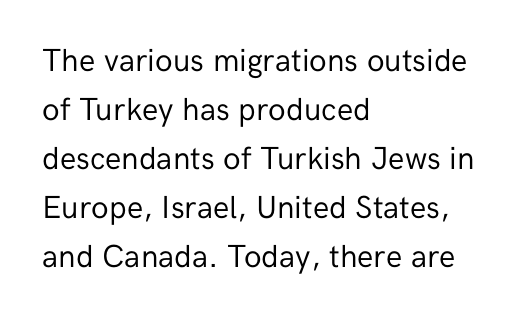
Think of a printed novel: that variable character pitch is what you see here. The specimen omits any rule beneath the text block's lines. What's the leading like? Ordinary, nothing unusual. A typesetter would call this zero additional tracking.
